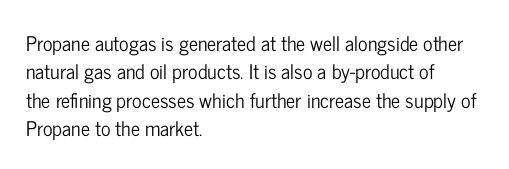
The image shows 20 px text type, upright; set left-aligned, normal line spacing (1.42x), normal letter spacing, not underlined.
